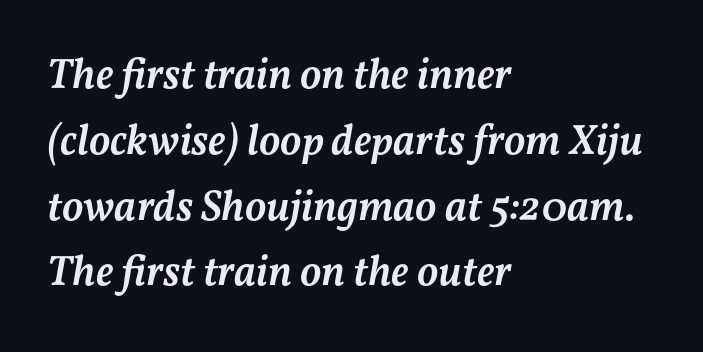
{"italic": "yes", "lean": "right", "slant_degrees": 11, "bold": "semi", "weight": "semibold", "width": "normal", "stroke_contrast": "medium", "x_height": "medium", "monospaced": "no", "underline": "no", "align": "left", "line_spacing": "normal", "line_spacing_ratio": 1.53, "letter_spacing": "normal", "letter_spacing_em": 0.0, "glyph_px": 43}
